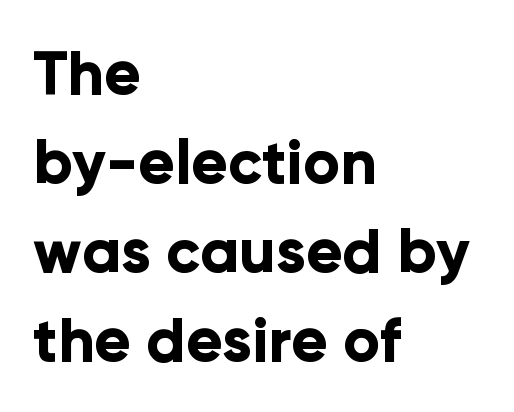
Q: Is the text bold? A: Yes.
Q: Is the text italic (slanted)? A: No, it is upright.
Q: Is the typeface a serif or a sans-serif typeface? A: Sans-serif.
Q: Is the text underlined? A: No.
Q: How is the paragraph aligned? A: Left-aligned.
Q: Is the spacing between letters normal or unusually wide? A: Normal.
Q: Is the spacing between lines tight, normal or loose? A: Normal.
Q: Width (condensed, normal, or wide)? A: Normal.
Q: Stroke contrast? A: Low.
Q: x-height? A: Medium.
Q: Monospaced? A: No.
